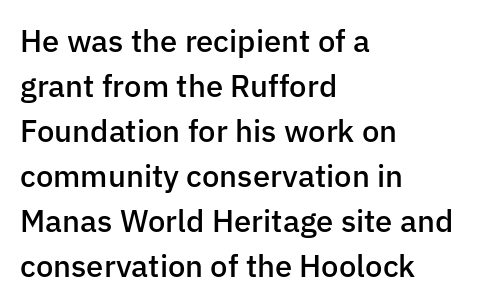
The image shows 31 px semibold sans-serif type, upright; set left-aligned, normal line spacing (1.45x), normal letter spacing, not underlined; low stroke contrast and a medium x-height.
